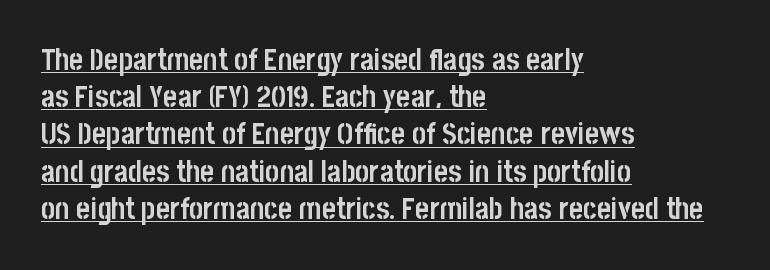
Left-aligned paragraph, ragged on the right. Check the space under the baseline: a stroke is drawn there. A typesetter would mark this as roman, not italic. A typesetter would call this proportional, since set widths differ per character. No extra tracking has been applied to these lines.
